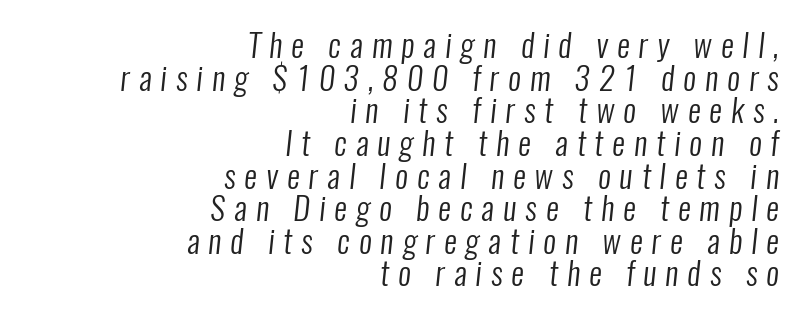
The image shows 32 px regular-weight, condensed sans-serif type; set right-aligned, tight line spacing (1.02x), unusually wide letter spacing (+0.28 em), not underlined; low stroke contrast and a medium x-height.
